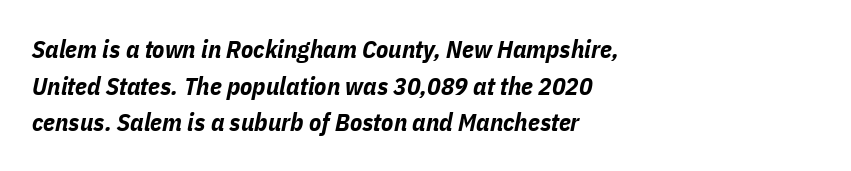
Q: Is the text bold? A: Yes.
Q: Is the text italic (slanted)? A: Yes, it leans right by about 11 degrees.
Q: Is the text underlined? A: No.
Q: How is the paragraph aligned? A: Left-aligned.
Q: Is the spacing between letters normal or unusually wide? A: Normal.
Q: Is the spacing between lines tight, normal or loose? A: Normal.
